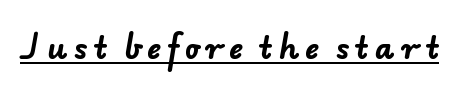
Each glyph is drawn with heavy, bold strokes. This sample has the flowing, uneven cadence of proportional lettering. Letterform terminals end flat and unadorned throughout the passage. Inter-character spacing is expanded well beyond the font's built-in metrics. Looks like someone drew a line under every word here.
